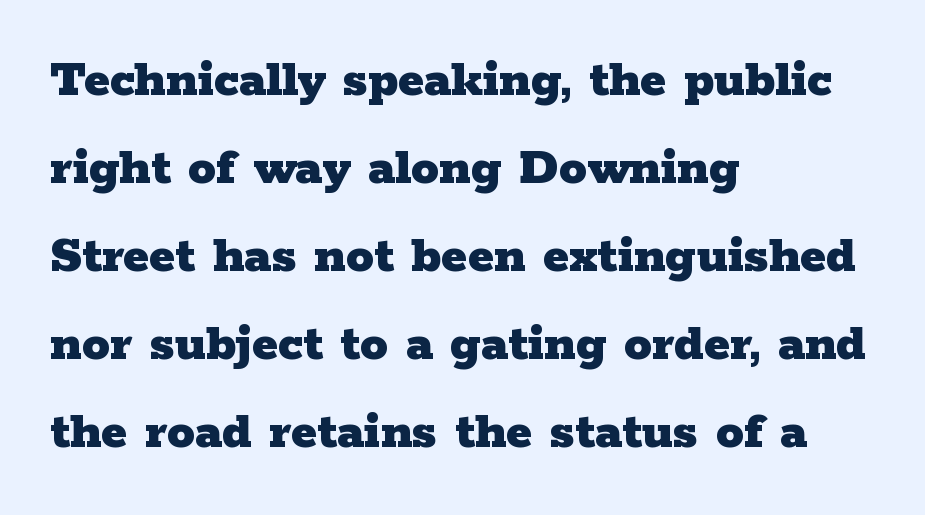
{"serif": "yes", "italic": "no", "bold": "yes", "weight": "heavy", "width": "wide", "stroke_contrast": "low", "x_height": "medium", "monospaced": "no", "underline": "no", "align": "left", "line_spacing": "normal", "line_spacing_ratio": 1.6, "letter_spacing": "normal", "letter_spacing_em": 0.0, "glyph_px": 55}
